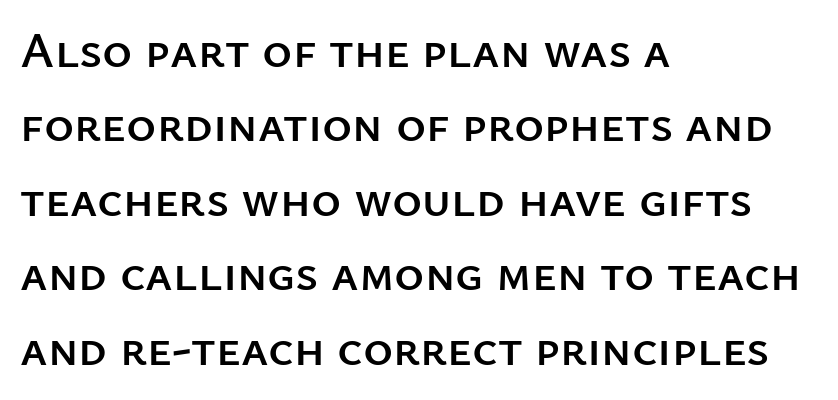
Q: Is the text italic (slanted)? A: No, it is upright.
Q: Is the typeface a serif or a sans-serif typeface? A: Sans-serif.
Q: Is the text underlined? A: No.
Q: How is the paragraph aligned? A: Left-aligned.
Q: Is the spacing between letters normal or unusually wide? A: Normal.
Q: Is the spacing between lines tight, normal or loose? A: Normal.
Q: Width (condensed, normal, or wide)? A: Normal.
Q: Stroke contrast? A: Low.
Q: x-height? A: Medium.
Q: Monospaced? A: No.
